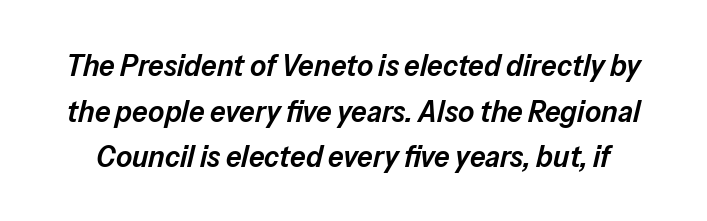
{"italic": "yes", "lean": "right", "slant_degrees": 13, "bold": "semi", "weight": "semibold", "width": "normal", "stroke_contrast": "low", "x_height": "medium", "monospaced": "no", "underline": "no", "line_spacing": "normal", "line_spacing_ratio": 1.47, "letter_spacing": "normal", "letter_spacing_em": 0.0, "glyph_px": 31}
